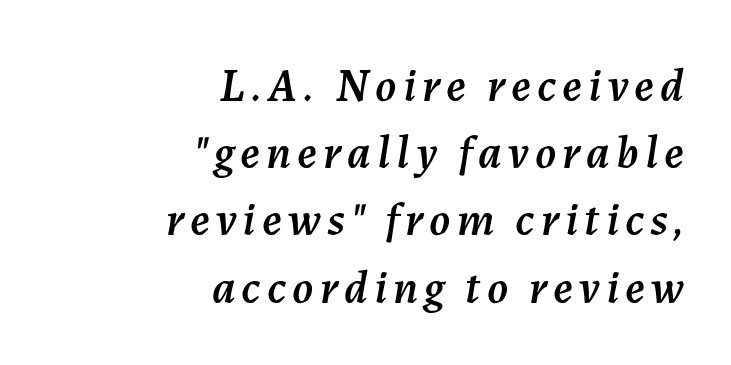
The image shows 47 px text type, italic (leaning right); set right-aligned, normal line spacing (1.43x), not underlined; medium stroke contrast and a medium x-height.
